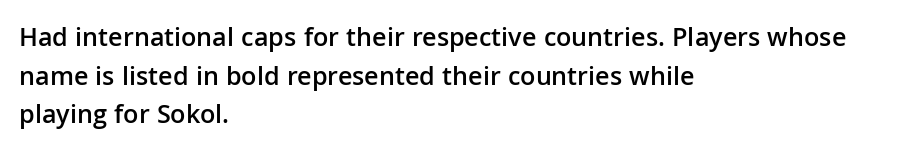
Q: Is the text bold? A: Semi-bold.
Q: Is the text italic (slanted)? A: No, it is upright.
Q: Is the text underlined? A: No.
Q: How is the paragraph aligned? A: Left-aligned.
Q: Is the spacing between letters normal or unusually wide? A: Normal.
Q: Is the spacing between lines tight, normal or loose? A: Normal.
